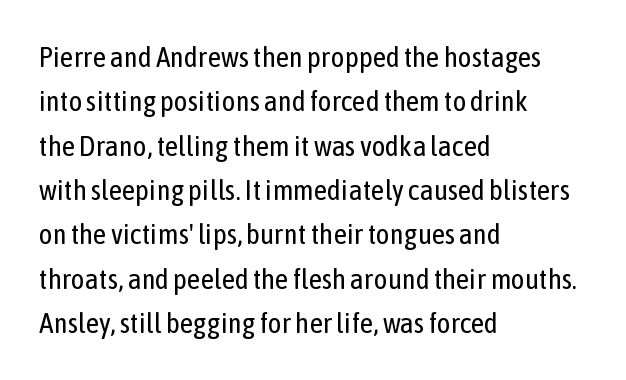
{"serif": "no", "italic": "no", "bold": "no", "weight": "regular", "width": "condensed", "stroke_contrast": "low", "x_height": "medium", "monospaced": "no", "underline": "no", "align": "left", "line_spacing": "normal", "line_spacing_ratio": 1.53, "letter_spacing": "normal", "letter_spacing_em": 0.0, "glyph_px": 29}
